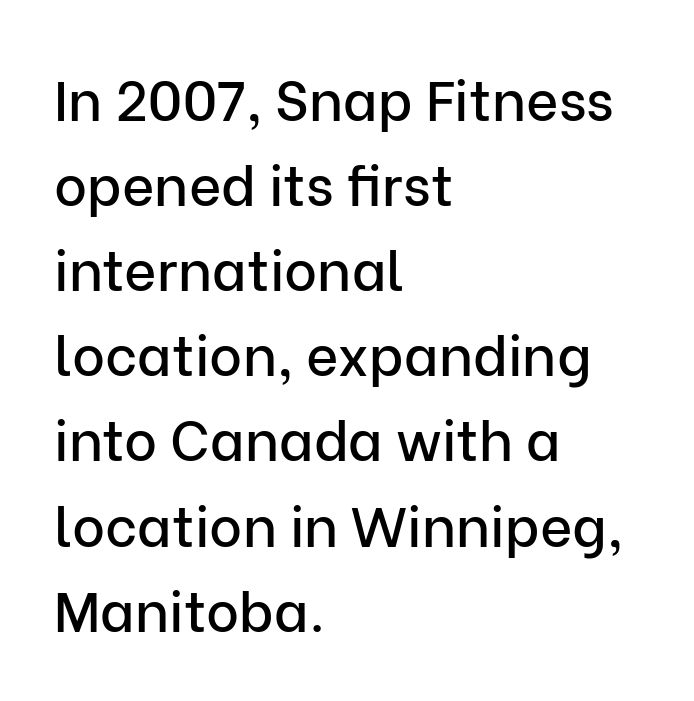
Q: Is the text italic (slanted)? A: No, it is upright.
Q: Is the typeface a serif or a sans-serif typeface? A: Sans-serif.
Q: Is the text underlined? A: No.
Q: How is the paragraph aligned? A: Left-aligned.
Q: Is the spacing between letters normal or unusually wide? A: Normal.
Q: Is the spacing between lines tight, normal or loose? A: Normal.
Q: Width (condensed, normal, or wide)? A: Normal.
Q: Stroke contrast? A: Low.
Q: x-height? A: Medium.
Q: Monospaced? A: No.
